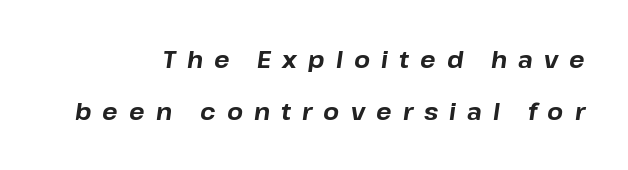
Yep, that's italic — everything's leaning. Words appear elongated and porous because spacing is wide. Horizontal alignment here is rightward, an uncommon choice for prose. You'd pick this weight for a headline — it's a proper bold. This rendering features lettering with no underline. The block of text is sparse from top to bottom, with ample space between rows.
